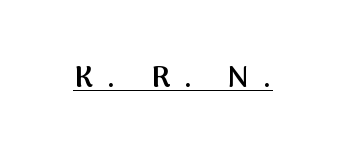
Q: Is the text bold? A: Semi-bold.
Q: Is the text italic (slanted)? A: No, it is upright.
Q: Is the typeface a serif or a sans-serif typeface? A: Sans-serif.
Q: Is the text underlined? A: Yes.
Q: Is the spacing between letters normal or unusually wide? A: Unusually wide.
Q: Width (condensed, normal, or wide)? A: Normal.
Q: Stroke contrast? A: Medium.
Q: x-height? A: Medium.
Q: Monospaced? A: No.
